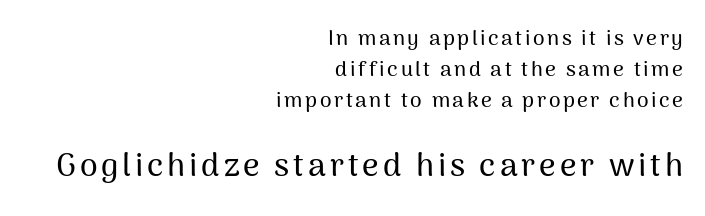
Of the two passages, the one underneath uses the larger point size. This block has exactly the height ordinary leading produces. Letterform terminals end flat and unadorned throughout the passage. Each letter keeps its own natural width here, so spacing adapts to shape.
